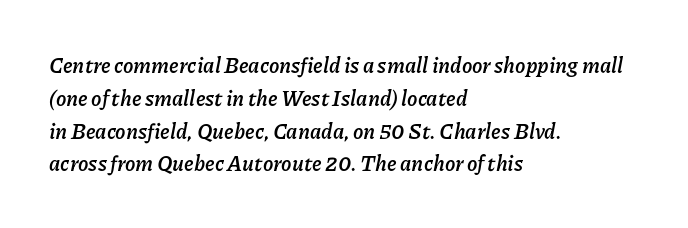
The image shows 21 px bold type, italic (leaning right); set left-aligned, normal line spacing (1.56x), normal letter spacing, not underlined.
